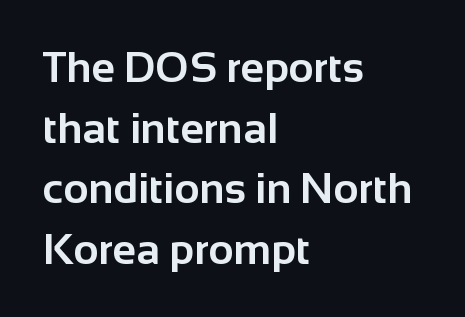
Q: Is the text bold? A: Yes.
Q: Is the text italic (slanted)? A: No, it is upright.
Q: Is the typeface a serif or a sans-serif typeface? A: Sans-serif.
Q: Is the text underlined? A: No.
Q: How is the paragraph aligned? A: Left-aligned.
Q: Is the spacing between letters normal or unusually wide? A: Normal.
Q: Is the spacing between lines tight, normal or loose? A: Normal.
Q: Width (condensed, normal, or wide)? A: Normal.
Q: Stroke contrast? A: Low.
Q: x-height? A: Medium.
Q: Monospaced? A: No.
